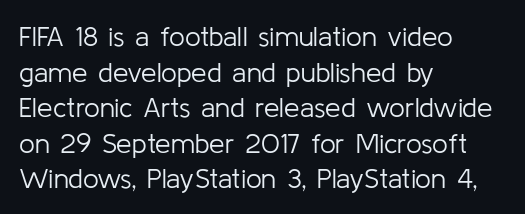
The horizontal fit of the characters is conventional and even. Left-aligned paragraph, ragged on the right. No word sits above an underline. Note the varied advance widths — an 'i' is clearly narrower than an 'm'.
